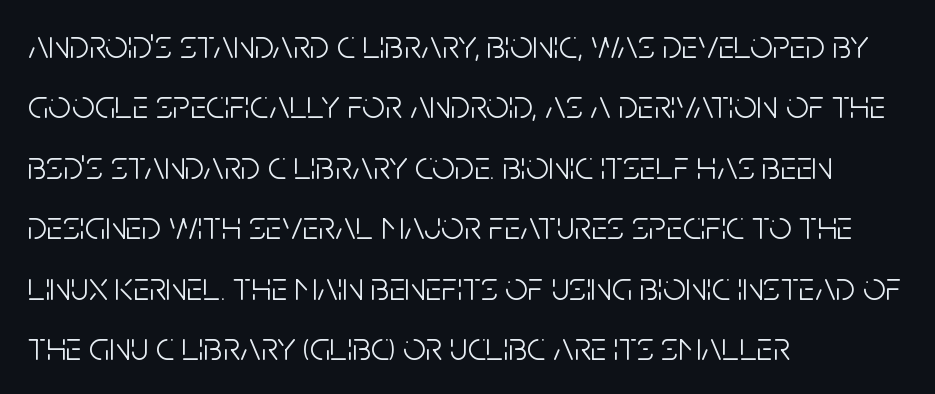
Q: Is the text bold? A: No.
Q: Is the text italic (slanted)? A: No, it is upright.
Q: Is the typeface a serif or a sans-serif typeface? A: Sans-serif.
Q: Is the text underlined? A: No.
Q: How is the paragraph aligned? A: Left-aligned.
Q: Is the spacing between letters normal or unusually wide? A: Normal.
Q: Is the spacing between lines tight, normal or loose? A: Normal.
Q: Width (condensed, normal, or wide)? A: Condensed.
Q: Stroke contrast? A: Low.
Q: x-height? A: Large.
Q: Monospaced? A: No.
